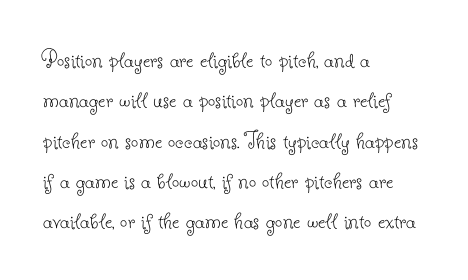
Q: Is the text bold? A: No.
Q: Is the text italic (slanted)? A: No, it is upright.
Q: Is the text underlined? A: No.
Q: How is the paragraph aligned? A: Left-aligned.
Q: Is the spacing between letters normal or unusually wide? A: Normal.
Q: Is the spacing between lines tight, normal or loose? A: Normal.
